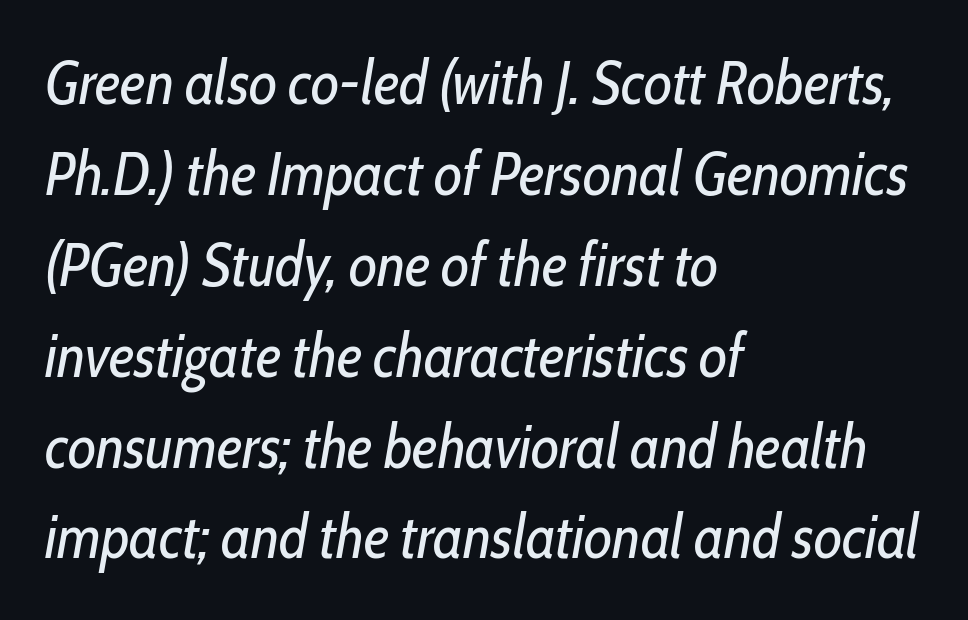
Q: Is the text bold? A: No.
Q: Is the text italic (slanted)? A: Yes, it leans right by about 10 degrees.
Q: Is the text underlined? A: No.
Q: How is the paragraph aligned? A: Left-aligned.
Q: Is the spacing between letters normal or unusually wide? A: Normal.
Q: Is the spacing between lines tight, normal or loose? A: Normal.
Q: Width (condensed, normal, or wide)? A: Condensed.
Q: Stroke contrast? A: Low.
Q: x-height? A: Medium.
Q: Monospaced? A: No.
